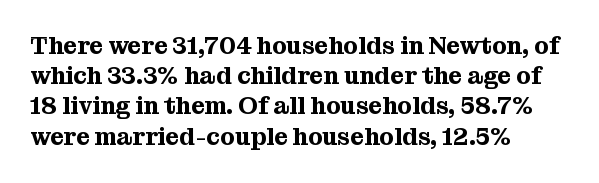
Leading: standard. Ascenders rise straight up at ninety degrees. The text block is weighted toward the left margin, trailing off unevenly rightward. Default kerning and tracking; the words read as compact shapes. Underlining? Definitely not there.
